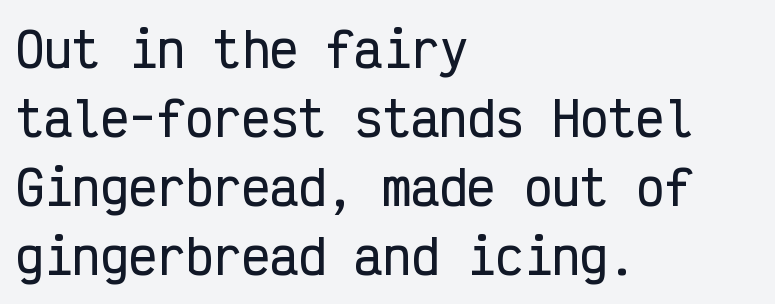
Q: Is the text italic (slanted)? A: No, it is upright.
Q: Is the typeface a serif or a sans-serif typeface? A: Sans-serif.
Q: Is the text underlined? A: No.
Q: How is the paragraph aligned? A: Left-aligned.
Q: Is the spacing between letters normal or unusually wide? A: Normal.
Q: Is the spacing between lines tight, normal or loose? A: Normal.
Q: Width (condensed, normal, or wide)? A: Condensed.
Q: Stroke contrast? A: Low.
Q: x-height? A: Medium.
Q: Monospaced? A: Yes.
